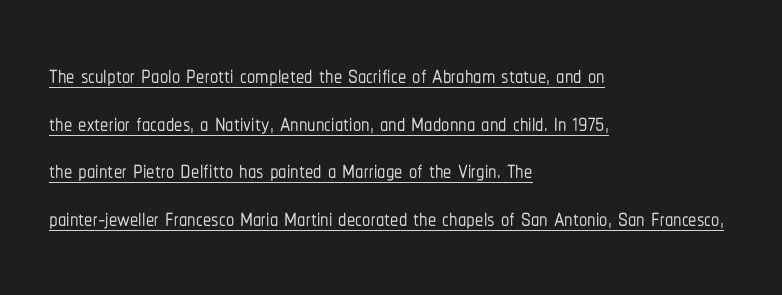
The image shows 33 px condensed sans-serif type, upright; set left-aligned, normal line spacing (1.44x), normal letter spacing, underlined; low stroke contrast and a medium x-height.
